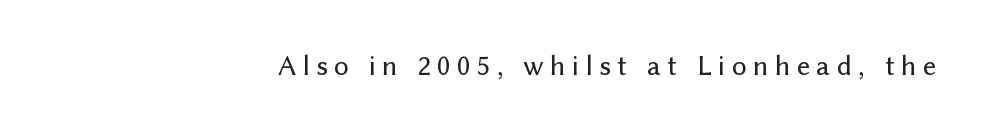
Q: Is the text italic (slanted)? A: No, it is upright.
Q: Is the typeface a serif or a sans-serif typeface? A: Sans-serif.
Q: Is the text underlined? A: No.
Q: How is the paragraph aligned? A: Right-aligned.
Q: Is the spacing between letters normal or unusually wide? A: Unusually wide.
Q: Width (condensed, normal, or wide)? A: Normal.
Q: Stroke contrast? A: Low.
Q: x-height? A: Medium.
Q: Monospaced? A: No.
